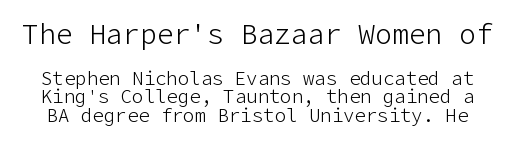
The image shows 28 px light sans-serif type, upright; set tight line spacing (0.98x), normal letter spacing, not underlined; the first (top) block is 1.47x larger; low stroke contrast and a medium x-height.
